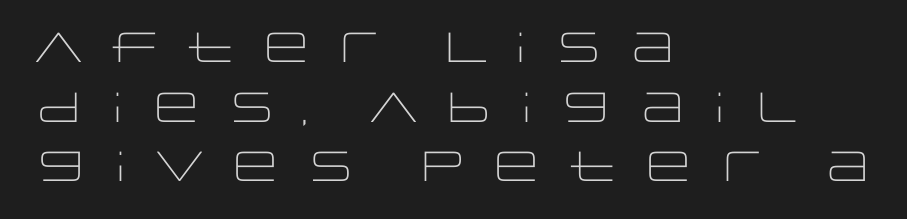
{"serif": "no", "italic": "no", "bold": "no", "weight": "light", "width": "wide", "stroke_contrast": "low", "x_height": "large", "monospaced": "no", "underline": "no", "align": "left", "line_spacing": "normal", "line_spacing_ratio": 1.42, "letter_spacing": "wide", "letter_spacing_em": 0.3, "glyph_px": 42}
